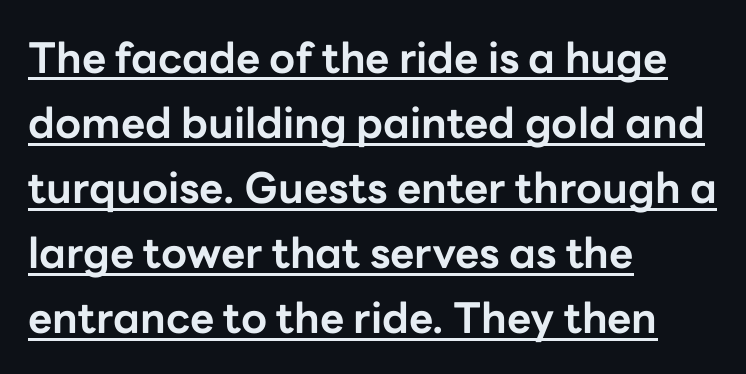
The image shows 42 px bold sans-serif type, upright; set left-aligned, normal line spacing (1.55x), normal letter spacing, underlined; low stroke contrast and a medium x-height.
